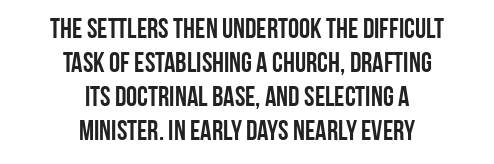
{"serif": "no", "italic": "no", "width": "condensed", "stroke_contrast": "low", "x_height": "large", "monospaced": "no", "underline": "no", "align": "center", "line_spacing_ratio": 1.21, "letter_spacing": "normal", "letter_spacing_em": 0.0, "glyph_px": 28}
